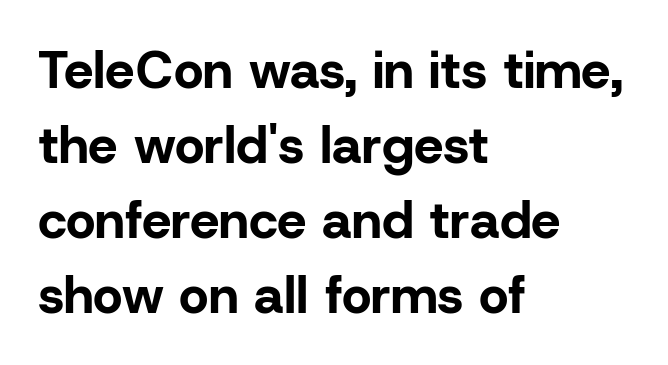
The rendering uses natural spacing where letterforms have individual widths. Are there feet on the stems? There aren't — it's a sans. Only glyphs here, with clear space below each row. Regarding leading, the lines here are spaced in the standard way. A roman cut, with each character standing at attention.
